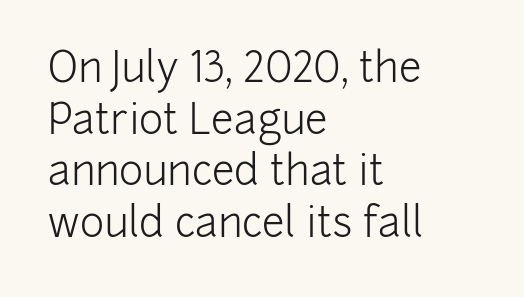
The weight tops out at a normal text grade. These lines are set flush left with a ragged right edge. Here the designer chose a conventional face with non-uniform glyph widths. Between one letter and the next there's only the usual sliver of space. Line spacing here is normal.
